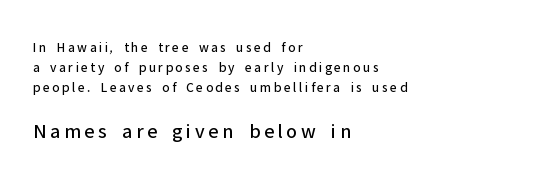
{"italic": "no", "bold": "no", "underline": "no", "align": "left", "line_spacing": "normal", "line_spacing_ratio": 1.43, "larger_block": "second", "size_ratio": 1.5, "glyph_px": 21}
